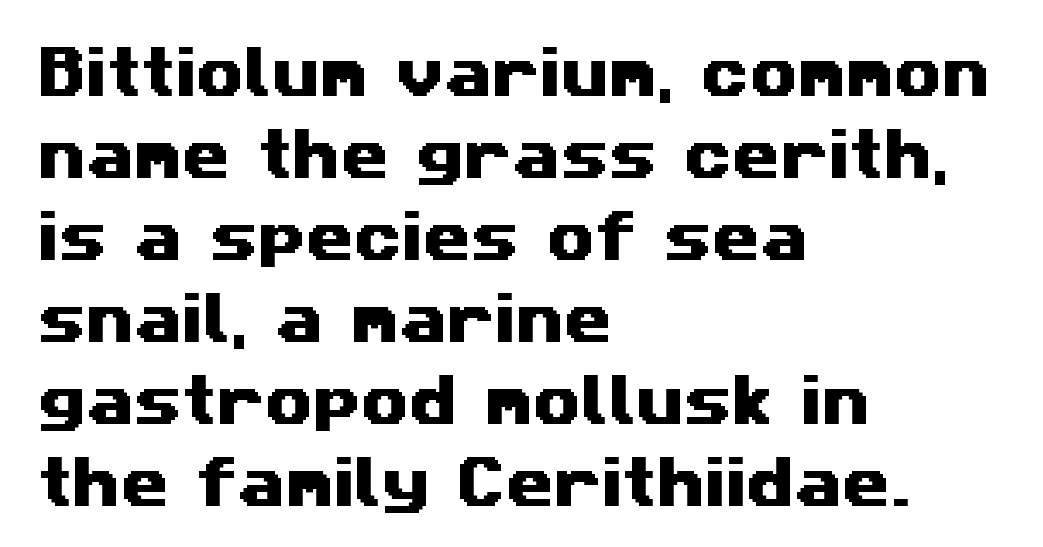
The image shows 55 px wide sans-serif type; set left-aligned, normal line spacing (1.49x), normal letter spacing, not underlined; medium stroke contrast and a medium x-height.
